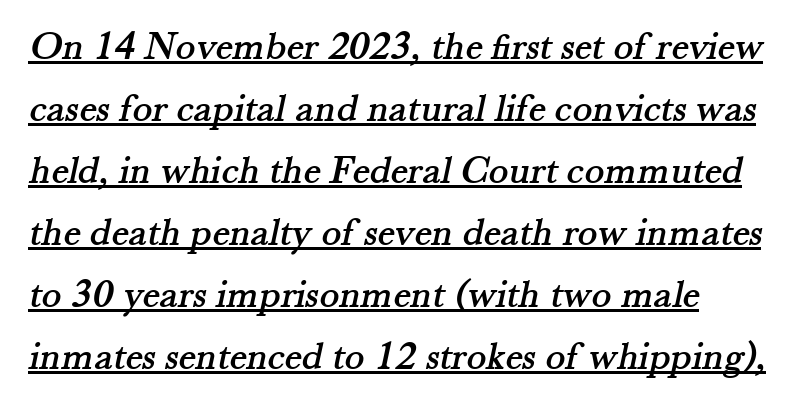
{"serif": "yes", "width": "normal", "stroke_contrast": "medium", "x_height": "small", "monospaced": "no", "underline": "yes", "align": "left", "line_spacing": "normal", "line_spacing_ratio": 1.51, "letter_spacing": "normal", "letter_spacing_em": 0.0, "glyph_px": 41}
